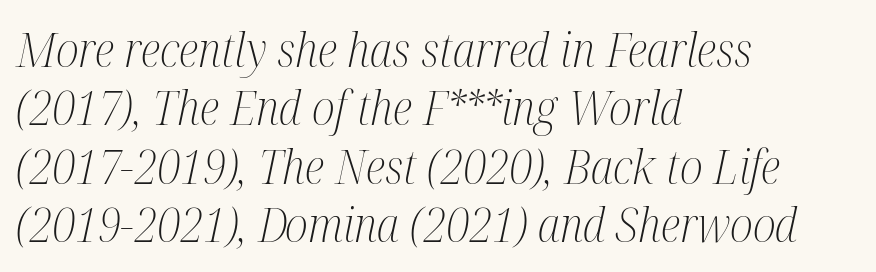
The image shows 47 px light, condensed serif type, italic (leaning right); set left-aligned, line spacing 1.24x, normal letter spacing, not underlined; medium stroke contrast and a medium x-height.
